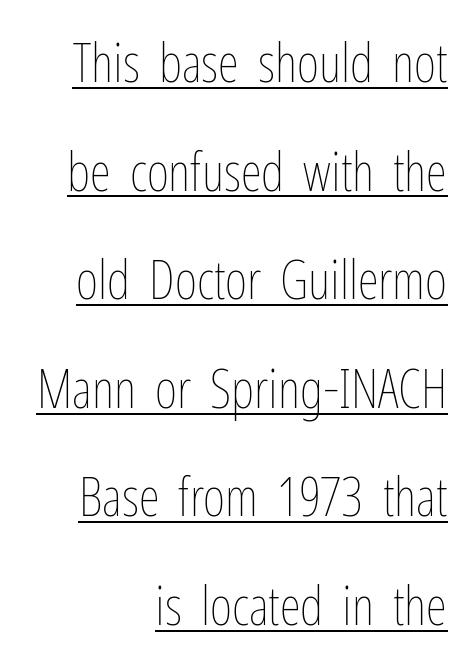
On a weight scale, this lands at 450 or below. A typesetter would call this zero additional tracking. Underlined type. Reading down the column, the eye jumps a long way to each next line. If you drew a line through each stem, it would be perfectly vertical. The face used here is proportionally spaced, like ordinary book or web type.
